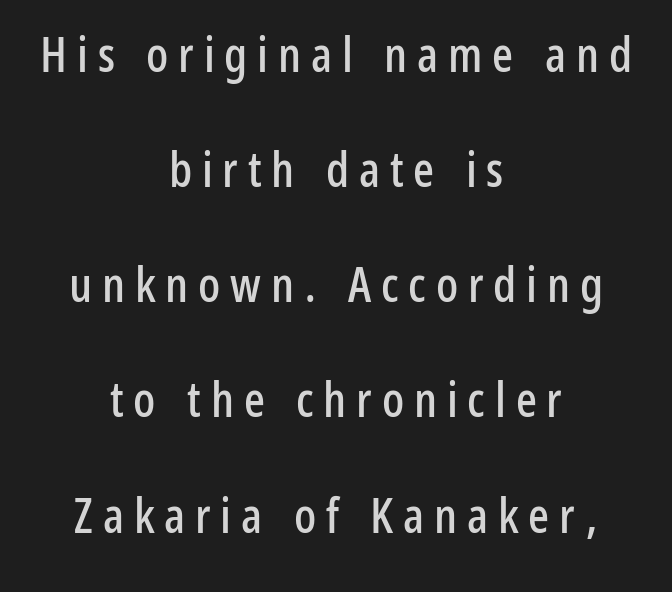
{"serif": "no", "italic": "no", "width": "condensed", "stroke_contrast": "low", "x_height": "medium", "monospaced": "no", "underline": "no", "align": "center", "line_spacing": "loose", "line_spacing_ratio": 2.35, "letter_spacing": "wide", "letter_spacing_em": 0.2, "glyph_px": 49}
